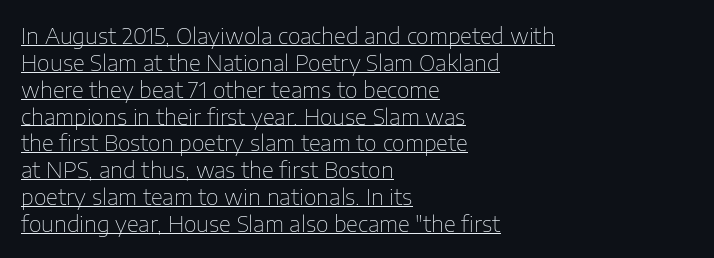
{"italic": "no", "bold": "no", "underline": "yes", "align": "left", "line_spacing_ratio": 1.22, "letter_spacing": "normal", "letter_spacing_em": 0.0, "glyph_px": 22}
